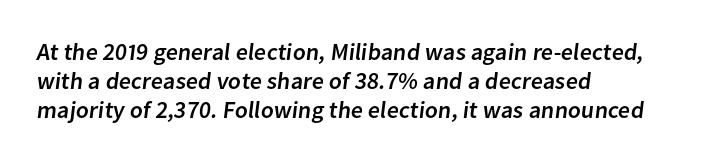
Q: Is the text underlined? A: No.
Q: How is the paragraph aligned? A: Left-aligned.
Q: Is the spacing between letters normal or unusually wide? A: Normal.
